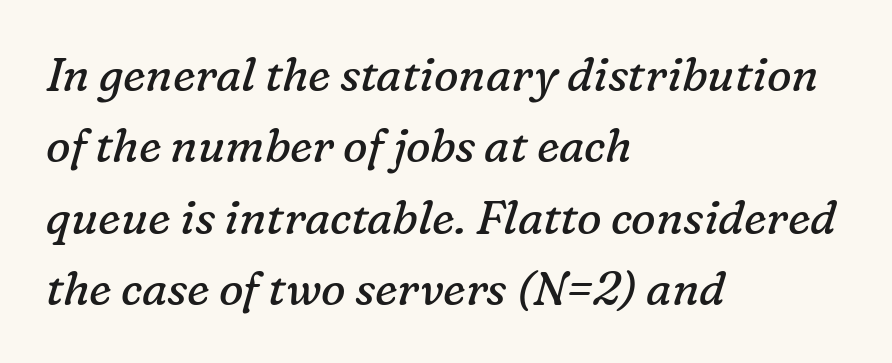
You could not count columns in this text — the font is proportionally spaced. This rendering features lettering with no underline. Students, note that the glyphs here touch the page at normal intervals. The lines in this sample share a left origin and differ only in where they stop.
